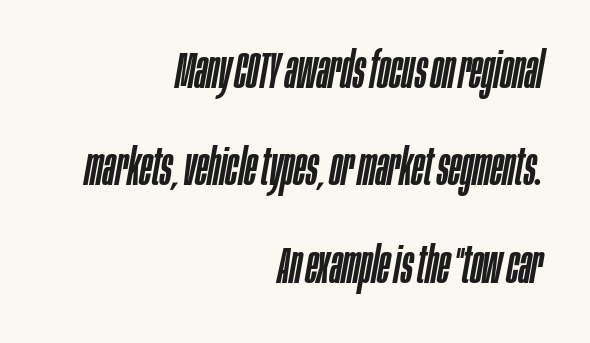
Q: Is the text italic (slanted)? A: Yes, it leans right by about 10 degrees.
Q: Is the text underlined? A: No.
Q: How is the paragraph aligned? A: Right-aligned.
Q: Is the spacing between letters normal or unusually wide? A: Normal.
Q: Is the spacing between lines tight, normal or loose? A: Loose.
Q: Width (condensed, normal, or wide)? A: Condensed.
Q: Stroke contrast? A: Low.
Q: x-height? A: Large.
Q: Monospaced? A: No.
